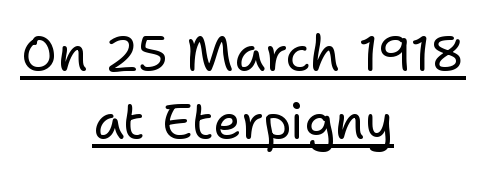
The image shows 50 px regular-weight sans-serif type, upright; set centered, normal line spacing (1.36x), normal letter spacing, underlined; low stroke contrast and a medium x-height.
